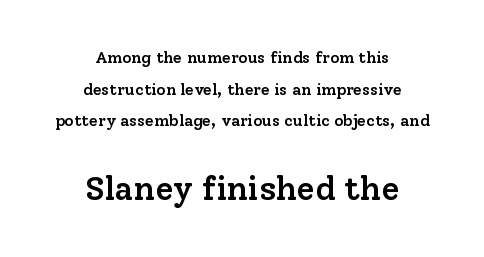
Q: Is the text bold? A: Semi-bold.
Q: Is the text italic (slanted)? A: No, it is upright.
Q: Is the typeface a serif or a sans-serif typeface? A: Serif.
Q: Is the text underlined? A: No.
Q: How is the paragraph aligned? A: Centered.
Q: Is the spacing between letters normal or unusually wide? A: Normal.
Q: Is the spacing between lines tight, normal or loose? A: Loose.
Q: Which block of text is set in a larger size, the first (top) or the second (bottom)? A: The second (bottom) one.
Q: Width (condensed, normal, or wide)? A: Normal.
Q: Stroke contrast? A: Low.
Q: x-height? A: Medium.
Q: Monospaced? A: No.
